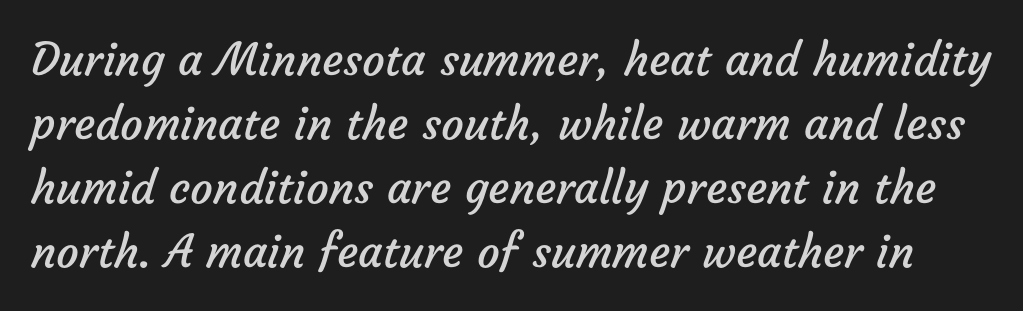
Looks like regular typesetting: each glyph gets only the width it needs. Notice how descenders clear the ascenders below comfortably — that's standard leading. The strokes carry an ordinary text weight at most. In terms of letterspacing, this is plain default setting. No feet cap the strokes, marking this as sans-serif type. This rendering features lettering with no underline.
